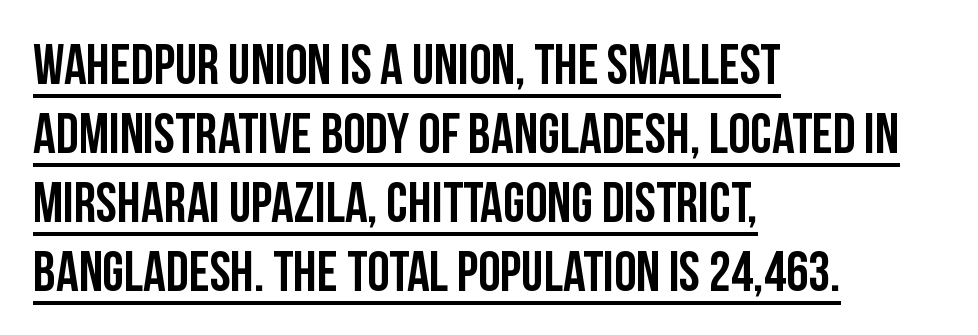
Type style note: lacks serifs. Think of a printed novel: that variable character pitch is what you see here. The type sits square on the baseline with zero lean. The glyphs are accompanied by a horizontal stroke just below them. Is the block centered? No — it sits flush against the left margin. A typesetter would call this zero additional tracking.
